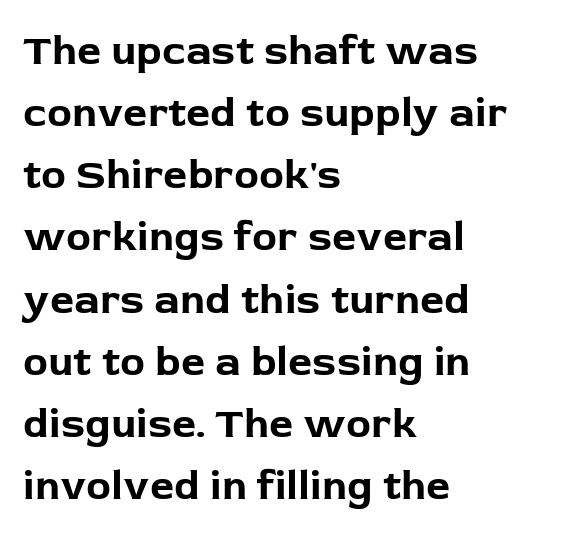
{"serif": "no", "italic": "no", "bold": "yes", "weight": "bold", "width": "normal", "stroke_contrast": "low", "x_height": "medium", "monospaced": "no", "underline": "no", "align": "left", "line_spacing": "normal", "line_spacing_ratio": 1.48, "letter_spacing": "normal", "letter_spacing_em": 0.0, "glyph_px": 42}
